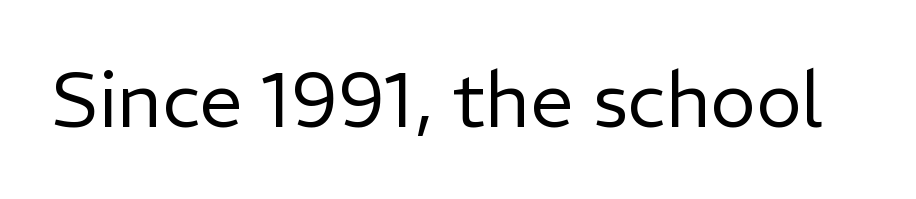
The image shows 77 px regular-weight sans-serif type, upright; set normal letter spacing, not underlined; low stroke contrast and a medium x-height.
